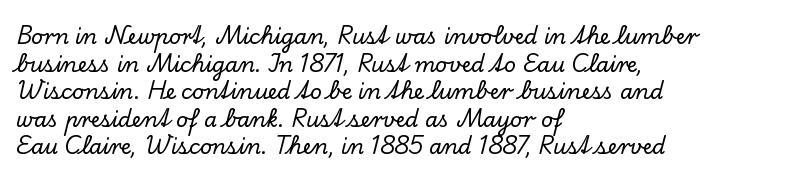
The image shows 21 px text type; set left-aligned, normal line spacing (1.31x), normal letter spacing, not underlined.
